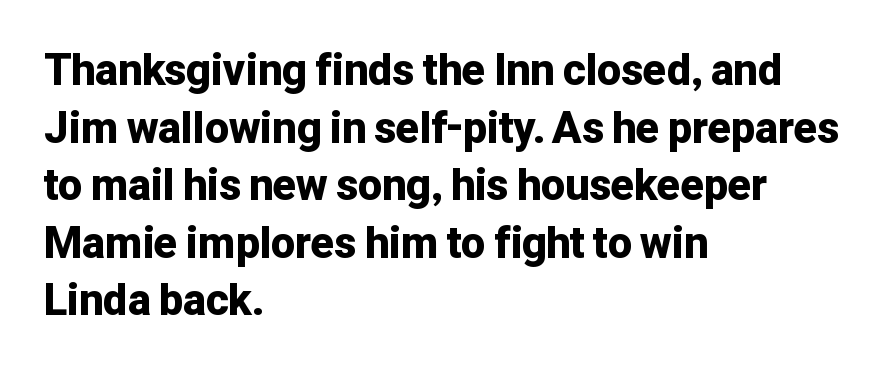
Q: Is the text bold? A: Yes.
Q: Is the text italic (slanted)? A: No, it is upright.
Q: Is the typeface a serif or a sans-serif typeface? A: Sans-serif.
Q: Is the text underlined? A: No.
Q: How is the paragraph aligned? A: Left-aligned.
Q: Is the spacing between letters normal or unusually wide? A: Normal.
Q: Is the spacing between lines tight, normal or loose? A: Normal.
Q: Width (condensed, normal, or wide)? A: Normal.
Q: Stroke contrast? A: Low.
Q: x-height? A: Medium.
Q: Monospaced? A: No.
